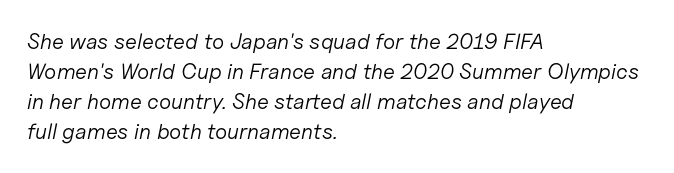
{"italic": "yes", "lean": "right", "slant_degrees": 11, "bold": "no", "underline": "no", "align": "left", "line_spacing": "normal", "line_spacing_ratio": 1.37, "letter_spacing": "normal", "letter_spacing_em": 0.0, "glyph_px": 22}
